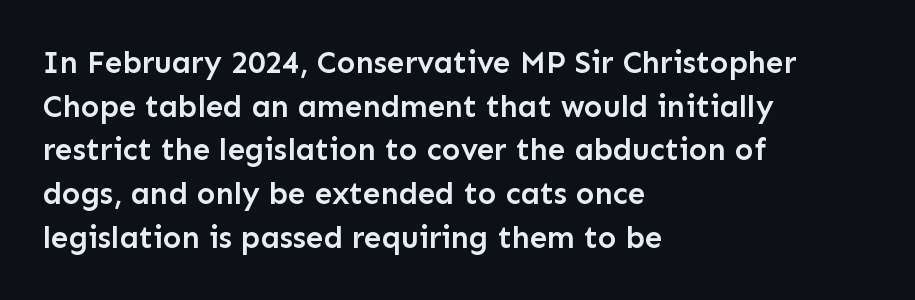
These lines keep a tight, regular rhythm from letter to letter. The string is rendered with underlining switched off. If you drew a line through each stem, it would be perfectly vertical. The block of text has a typical density, with ordinary space between rows. Emphasis by weight is partial: semibold.
